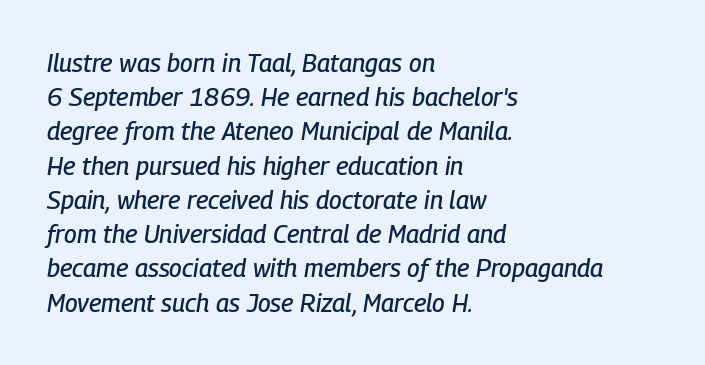
The passage shown is not underscored anywhere. These lines stack with their left ends in a neat column. Compared with ordinary roman type, these characters are visibly tilted. Leading matches the norm, producing a regular column.
